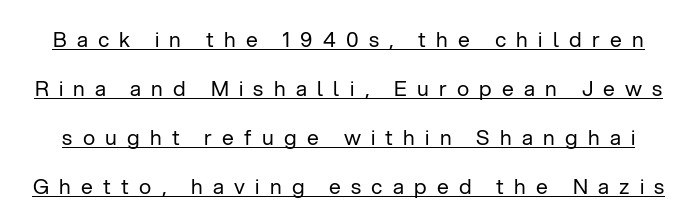
The typesetter has applied underlining to the passage shown. No chunkiness to these letters — they're not bold. In terms of leading, this rendering errs on the spacious side. The lettering stays uniformly vertical, giving the passage a roman look. The face used here is rendered with a markedly widened letterfit.
